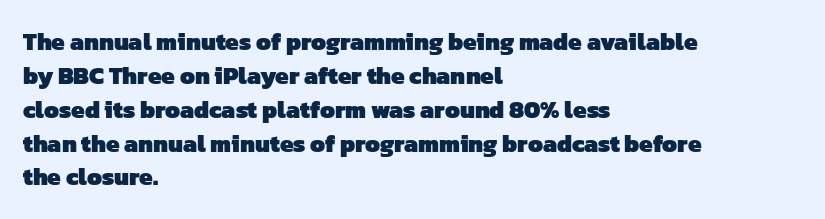
Q: Is the text bold? A: Yes.
Q: Is the text underlined? A: No.
Q: How is the paragraph aligned? A: Left-aligned.
Q: Is the spacing between letters normal or unusually wide? A: Normal.
Q: Is the spacing between lines tight, normal or loose? A: Normal.
